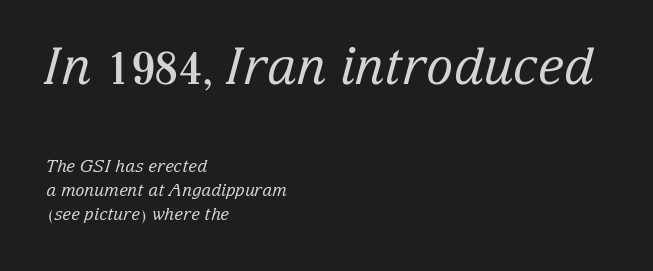
The image shows 51 px regular-weight serif type, italic (leaning right); set left-aligned, normal line spacing (1.4x), normal letter spacing, not underlined; the first (top) block is 3.0x larger; low stroke contrast and a medium x-height.
